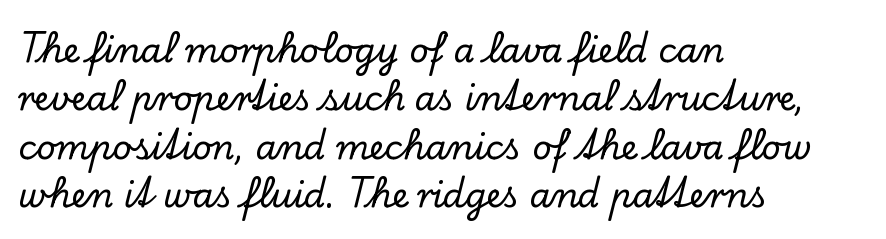
The font family rendered here belongs to the serif group. The rendering keeps characters at their native spacing. These lines sit exactly where default settings would place them.
